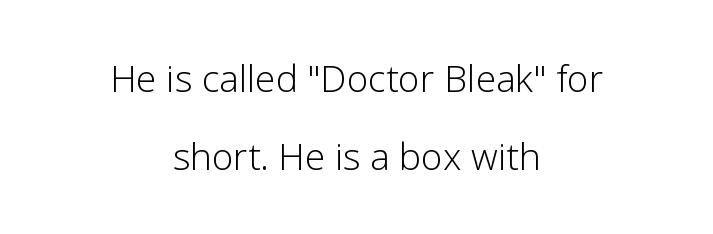
Q: Is the text bold? A: No.
Q: Is the text italic (slanted)? A: No, it is upright.
Q: Is the typeface a serif or a sans-serif typeface? A: Sans-serif.
Q: Is the text underlined? A: No.
Q: How is the paragraph aligned? A: Centered.
Q: Is the spacing between letters normal or unusually wide? A: Normal.
Q: Is the spacing between lines tight, normal or loose? A: Loose.
Q: Width (condensed, normal, or wide)? A: Normal.
Q: Stroke contrast? A: Low.
Q: x-height? A: Medium.
Q: Monospaced? A: No.
